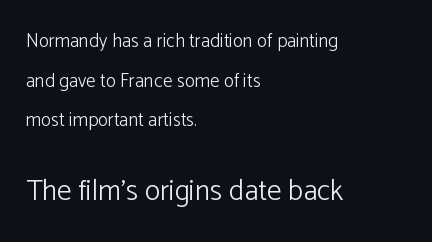
{"serif": "no", "italic": "no", "bold": "no", "weight": "light", "width": "normal", "stroke_contrast": "low", "x_height": "medium", "monospaced": "no", "underline": "no", "align": "left", "line_spacing": "loose", "line_spacing_ratio": 2.08, "letter_spacing": "normal", "letter_spacing_em": 0.0, "larger_block": "second", "size_ratio": 1.53, "glyph_px": 29}
